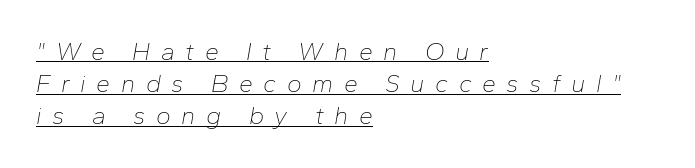
This rendering features underlined lettering. The lines sit at an ordinary, default distance from one another. These lines have a slow, spaced-out rhythm from letter to letter. These lines stack with their left ends in a neat column. You can tell it's italic because the verticals aren't actually vertical.
